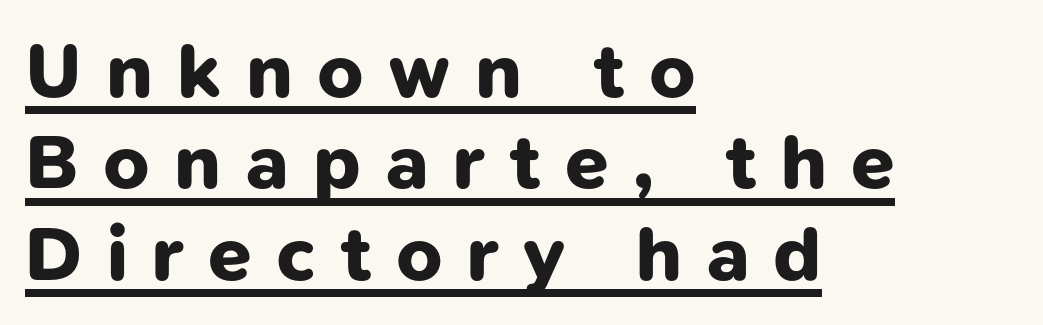
Q: Is the text bold? A: Yes.
Q: Is the typeface a serif or a sans-serif typeface? A: Sans-serif.
Q: Is the text underlined? A: Yes.
Q: How is the paragraph aligned? A: Left-aligned.
Q: Is the spacing between letters normal or unusually wide? A: Unusually wide.
Q: Width (condensed, normal, or wide)? A: Normal.
Q: Stroke contrast? A: Low.
Q: x-height? A: Medium.
Q: Monospaced? A: No.
